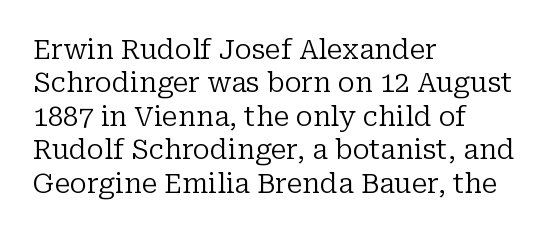
{"italic": "no", "bold": "no", "underline": "no", "align": "left", "line_spacing_ratio": 1.24, "letter_spacing": "normal", "letter_spacing_em": 0.0, "glyph_px": 27}
